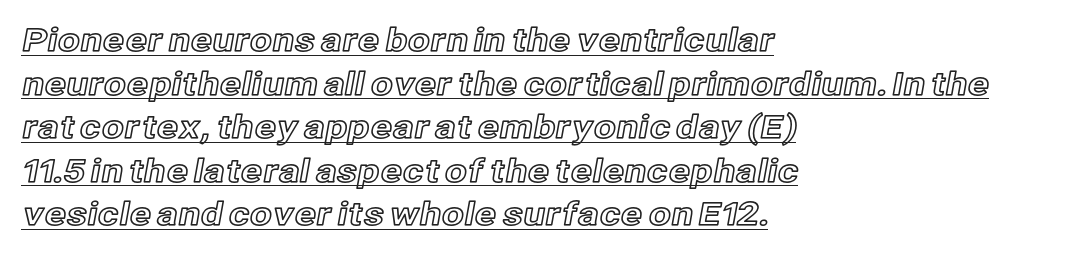
The image shows 32 px text type; set left-aligned, normal line spacing (1.36x), normal letter spacing, underlined; a medium x-height.
